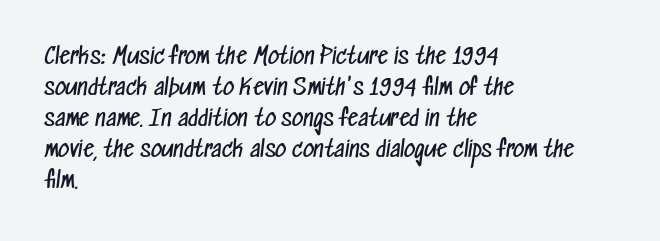
The image shows 22 px text type; set left-aligned, normal line spacing (1.41x), normal letter spacing, not underlined.
